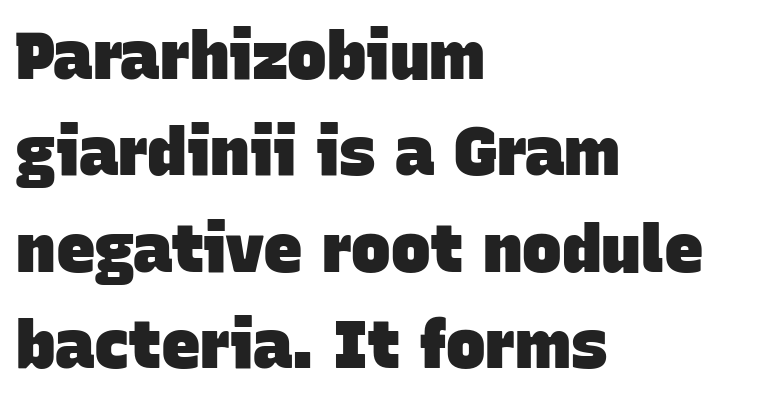
Q: Is the text bold? A: Yes.
Q: Is the typeface a serif or a sans-serif typeface? A: Sans-serif.
Q: Is the text underlined? A: No.
Q: How is the paragraph aligned? A: Left-aligned.
Q: Is the spacing between letters normal or unusually wide? A: Normal.
Q: Is the spacing between lines tight, normal or loose? A: Normal.
Q: Width (condensed, normal, or wide)? A: Normal.
Q: Stroke contrast? A: Low.
Q: x-height? A: Large.
Q: Monospaced? A: No.
